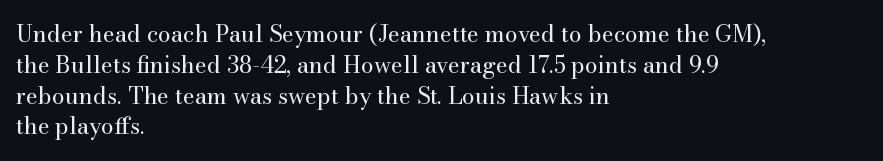
Descenders are the only things crossing below the line. The font sits on the lighter half of the weight spectrum, regular included. Does the copy run flush right? No — it runs flush left. Vertically, the passage feels balanced, rows spaced as you'd expect.
